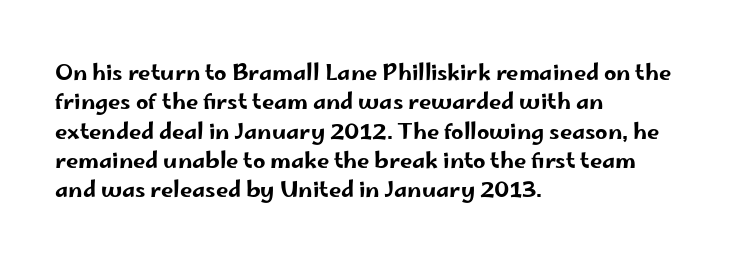
Q: Is the text italic (slanted)? A: No, it is upright.
Q: Is the text underlined? A: No.
Q: How is the paragraph aligned? A: Left-aligned.
Q: Is the spacing between letters normal or unusually wide? A: Normal.
Q: Is the spacing between lines tight, normal or loose? A: Normal.
